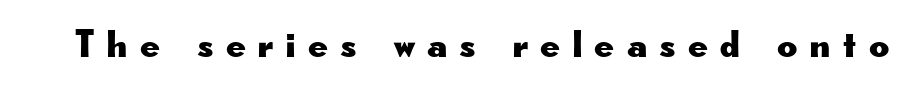
The image shows 39 px wide sans-serif type, upright; set unusually wide letter spacing (+0.32 em), not underlined; low stroke contrast and a small x-height.
